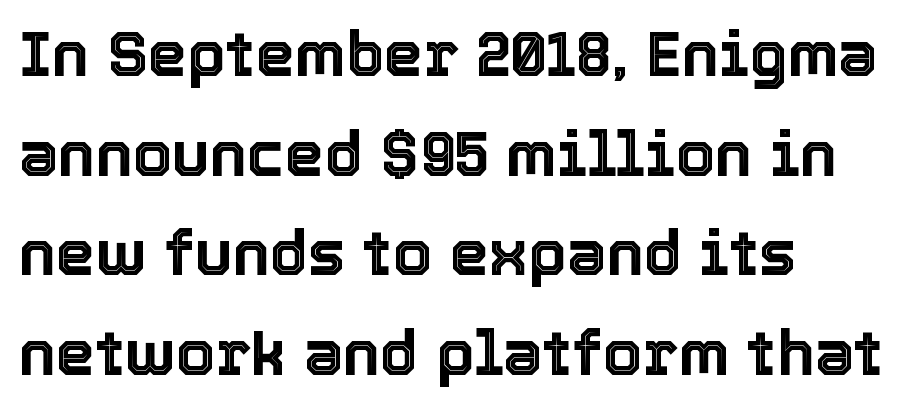
Q: Is the text italic (slanted)? A: No, it is upright.
Q: Is the text underlined? A: No.
Q: How is the paragraph aligned? A: Left-aligned.
Q: Is the spacing between letters normal or unusually wide? A: Normal.
Q: Is the spacing between lines tight, normal or loose? A: Normal.
Q: Width (condensed, normal, or wide)? A: Normal.
Q: x-height? A: Medium.
Q: Monospaced? A: No.
